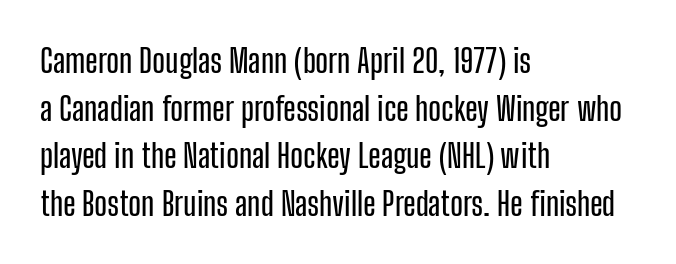
This rendering employs a face without finishing strokes, i.e., a sans-serif. Compared with typical paragraphs, the rows here are spaced about the same. A classic flush-left, rag-right setting is used for this passage. Varying glyph widths throughout — classic text-font behaviour. Tracking here is standard; glyphs follow each other at the usual distance.
